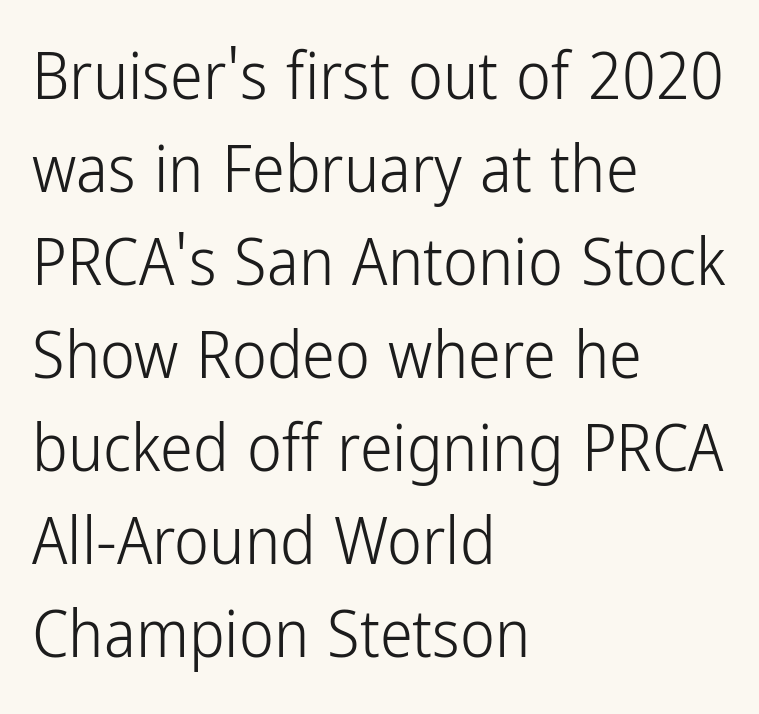
{"serif": "no", "italic": "no", "bold": "no", "weight": "light", "width": "condensed", "stroke_contrast": "low", "x_height": "medium", "monospaced": "no", "underline": "no", "align": "left", "line_spacing": "normal", "line_spacing_ratio": 1.41, "letter_spacing": "normal", "letter_spacing_em": 0.0, "glyph_px": 66}
